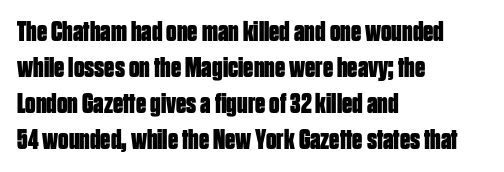
Q: Is the text bold? A: Yes.
Q: Is the text italic (slanted)? A: No, it is upright.
Q: Is the typeface a serif or a sans-serif typeface? A: Sans-serif.
Q: Is the text underlined? A: No.
Q: How is the paragraph aligned? A: Left-aligned.
Q: Is the spacing between letters normal or unusually wide? A: Normal.
Q: Width (condensed, normal, or wide)? A: Condensed.
Q: Stroke contrast? A: Low.
Q: x-height? A: Large.
Q: Monospaced? A: No.
